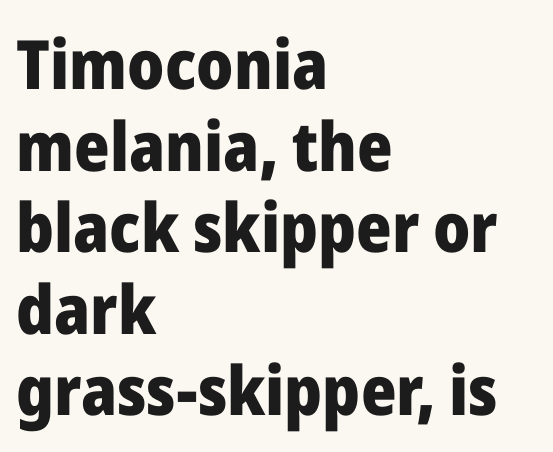
The image shows 68 px heavy sans-serif type, upright; set left-aligned, line spacing 1.2x, normal letter spacing, not underlined; low stroke contrast and a medium x-height.
